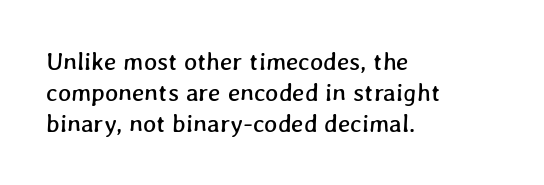
The image shows 25 px text type; set left-aligned, normal line spacing (1.25x), normal letter spacing, not underlined.
